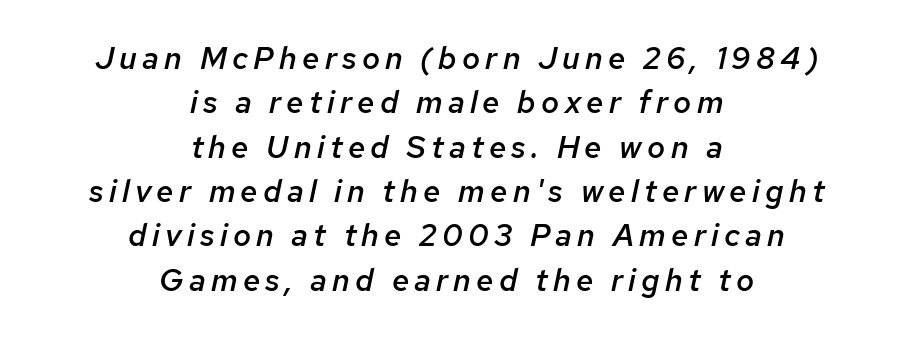
Q: Is the text bold? A: Semi-bold.
Q: Is the text italic (slanted)? A: Yes, it leans right by about 12 degrees.
Q: Is the text underlined? A: No.
Q: How is the paragraph aligned? A: Centered.
Q: Is the spacing between lines tight, normal or loose? A: Normal.
Q: Width (condensed, normal, or wide)? A: Normal.
Q: Stroke contrast? A: Low.
Q: x-height? A: Medium.
Q: Monospaced? A: No.
